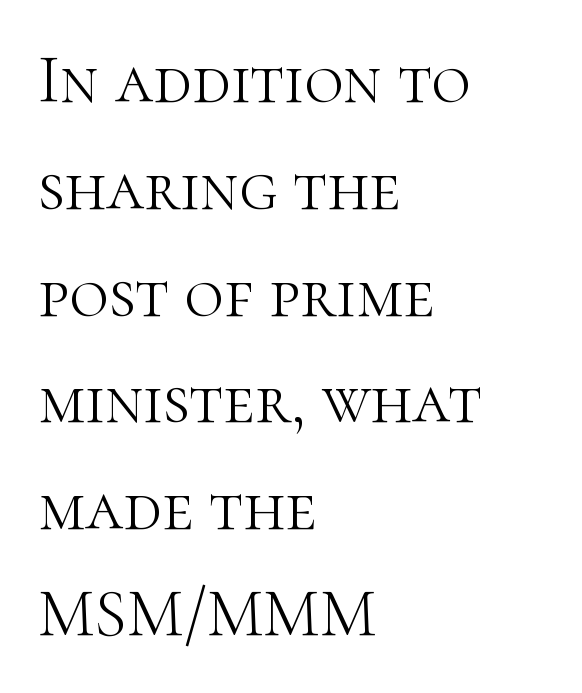
Proportional: the letters do not fall into vertical columns. Standard letterfit; no display-style spreading of the glyphs. What's the leading like? Ordinary, nothing unusual. Italic? Not at all — the glyphs are vertical. The text block is weighted toward the left margin, trailing off unevenly rightward.
